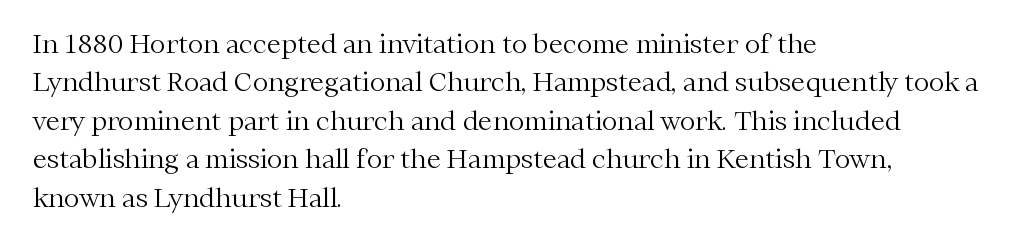
The image shows 26 px text type, upright; set left-aligned, normal line spacing (1.48x), normal letter spacing, not underlined.
